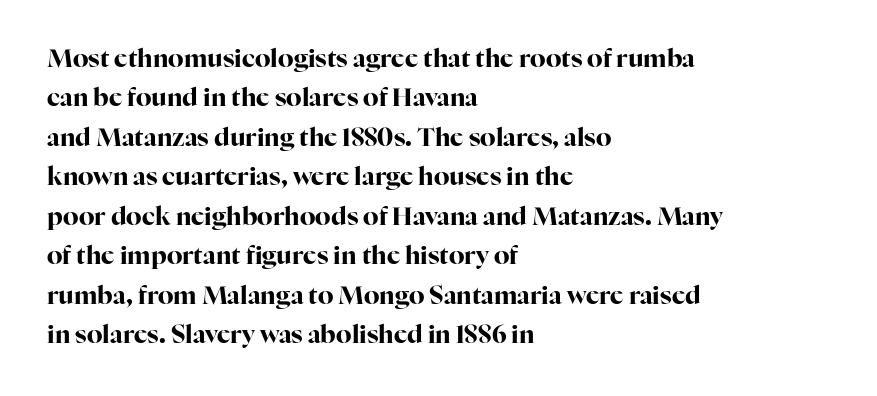
The image shows 25 px bold type, upright; set left-aligned, normal line spacing (1.58x), normal letter spacing, not underlined.
